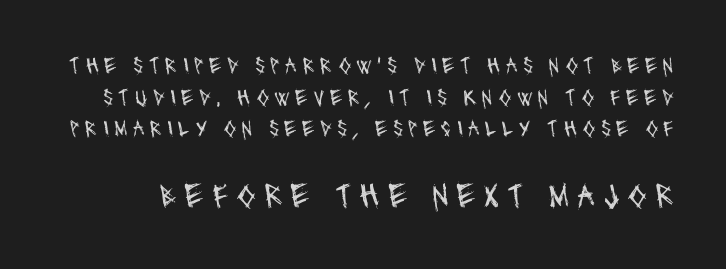
Q: Is the text bold? A: No.
Q: Is the typeface a serif or a sans-serif typeface? A: Sans-serif.
Q: Is the text underlined? A: No.
Q: Is the spacing between letters normal or unusually wide? A: Unusually wide.
Q: Is the spacing between lines tight, normal or loose? A: Normal.
Q: Which block of text is set in a larger size, the first (top) or the second (bottom)? A: The second (bottom) one.
Q: Width (condensed, normal, or wide)? A: Condensed.
Q: Stroke contrast? A: Medium.
Q: x-height? A: Large.
Q: Monospaced? A: No.
